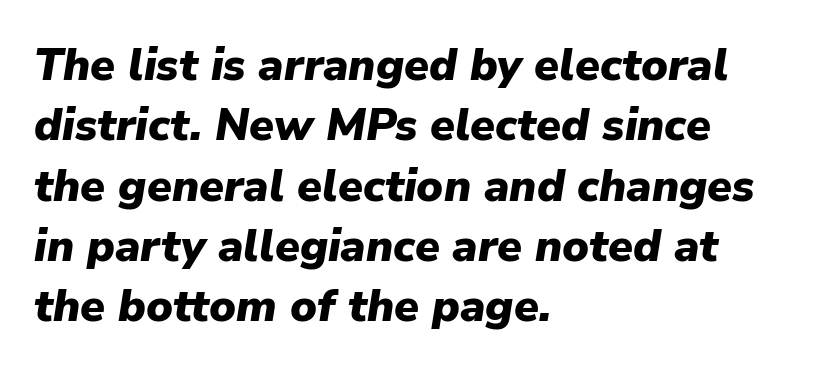
Q: Is the text bold? A: Yes.
Q: Is the text italic (slanted)? A: Yes, it leans right by about 9 degrees.
Q: Is the text underlined? A: No.
Q: How is the paragraph aligned? A: Left-aligned.
Q: Is the spacing between letters normal or unusually wide? A: Normal.
Q: Is the spacing between lines tight, normal or loose? A: Normal.
Q: Width (condensed, normal, or wide)? A: Normal.
Q: Stroke contrast? A: Low.
Q: x-height? A: Medium.
Q: Monospaced? A: No.
